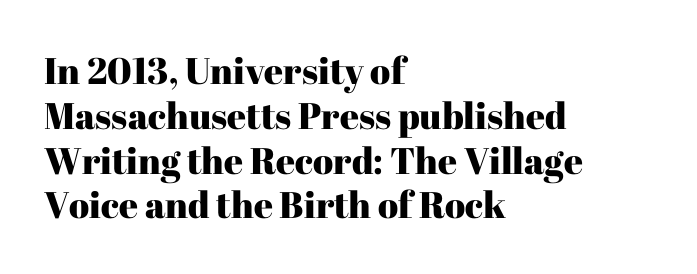
Any mark beneath the type? The region is blank. Old-style or modern, the face here clearly has serifs. The ragged edge is on the right, which tells us the setting is flush left. A typesetter would call this proportional, since set widths differ per character.
